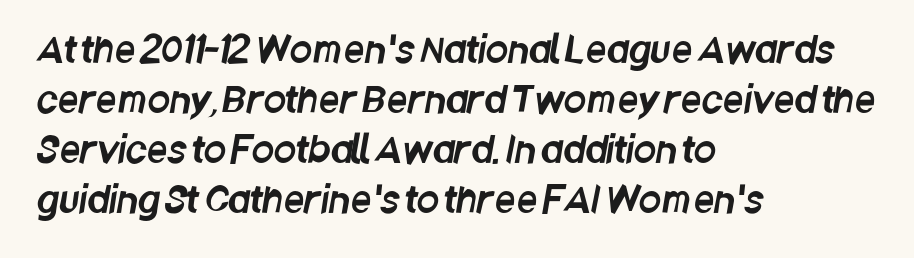
{"serif": "no", "width": "condensed", "stroke_contrast": "low", "x_height": "large", "monospaced": "no", "underline": "no", "align": "left", "line_spacing": "normal", "line_spacing_ratio": 1.39, "letter_spacing": "normal", "letter_spacing_em": 0.0, "glyph_px": 36}
